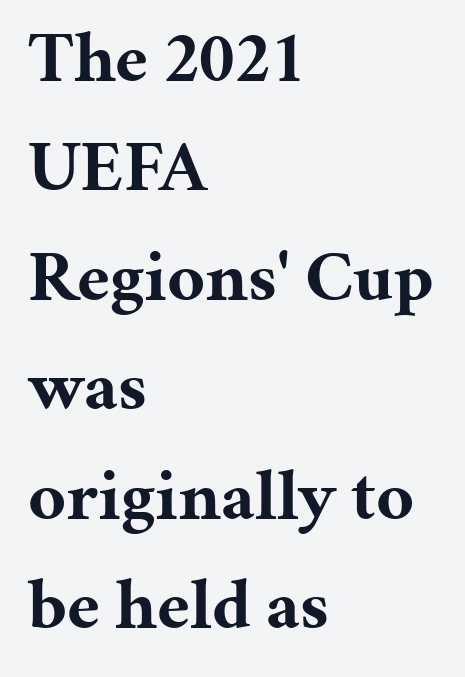
The image shows 72 px bold serif type, upright; set left-aligned, normal line spacing (1.52x), normal letter spacing, not underlined; medium stroke contrast and a medium x-height.
